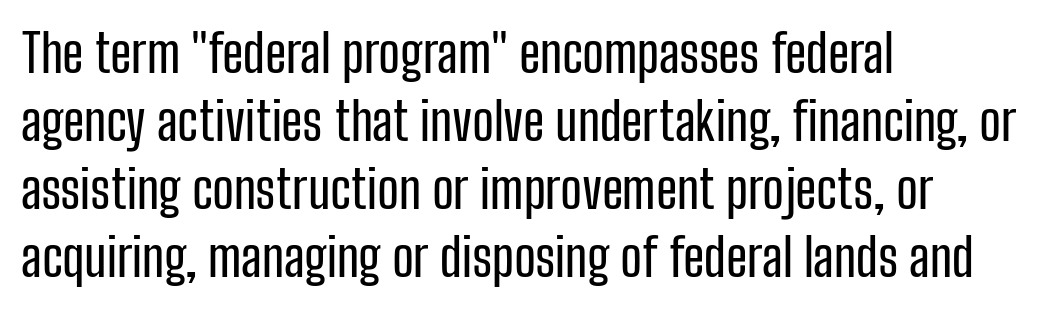
Posture: straight, roman, zero tilt. You could not count columns in this text — the font is proportionally spaced. This rendering leaves character spacing at its baseline value. Rule under the text: the space is simply empty. Does the leading feel generous? No, just average. You can tell from the bare stems that sans-serif type was used.
